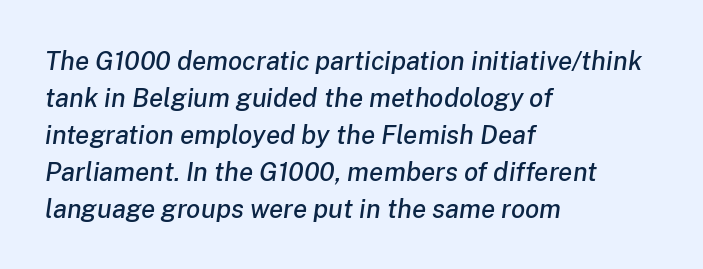
Q: Is the text italic (slanted)? A: Yes, it leans right by about 8 degrees.
Q: Is the text underlined? A: No.
Q: How is the paragraph aligned? A: Left-aligned.
Q: Is the spacing between letters normal or unusually wide? A: Normal.
Q: Is the spacing between lines tight, normal or loose? A: Normal.
